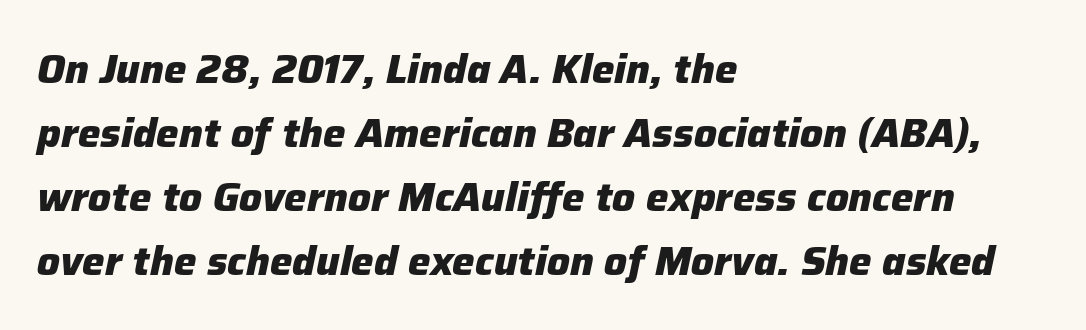
The image shows 40 px heavy type, italic (leaning right); set left-aligned, normal line spacing (1.6x), normal letter spacing, not underlined; low stroke contrast and a medium x-height.
